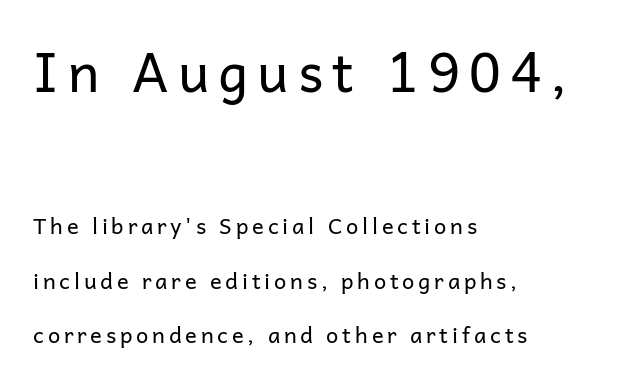
The image shows 54 px regular-weight sans-serif type, upright; set left-aligned, loose line spacing (2.48x), not underlined; the first (top) block is 2.45x larger; low stroke contrast and a medium x-height.
